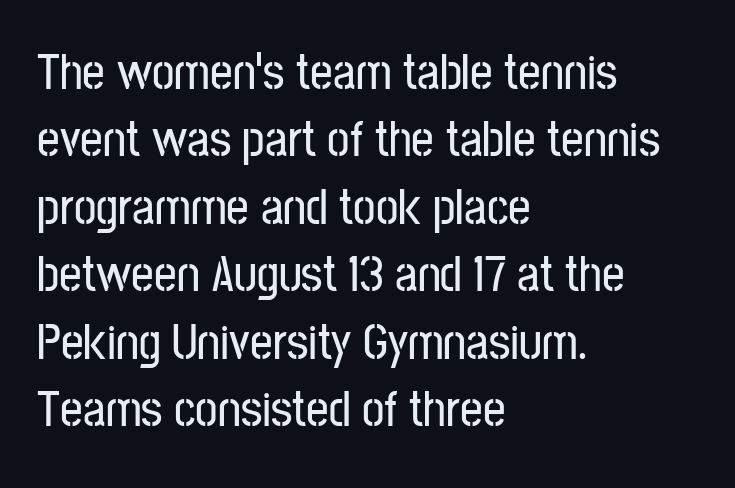
Q: Is the text italic (slanted)? A: No, it is upright.
Q: Is the typeface a serif or a sans-serif typeface? A: Sans-serif.
Q: Is the text underlined? A: No.
Q: How is the paragraph aligned? A: Left-aligned.
Q: Is the spacing between letters normal or unusually wide? A: Normal.
Q: Is the spacing between lines tight, normal or loose? A: Normal.
Q: Width (condensed, normal, or wide)? A: Condensed.
Q: Stroke contrast? A: Low.
Q: x-height? A: Medium.
Q: Monospaced? A: No.
